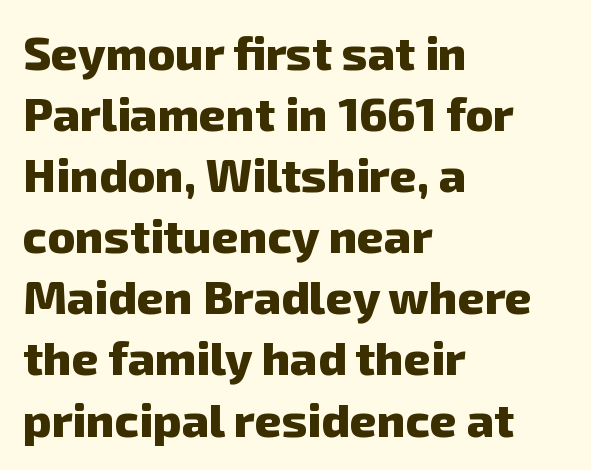
How heavy is the stroke? Heavy — this is a bold. Students, note that the glyphs here touch the page at normal intervals. These lines sit exactly where default settings would place them. Just letters on the line, the space beneath them empty. These lines are rendered in a variable-pitch font.
